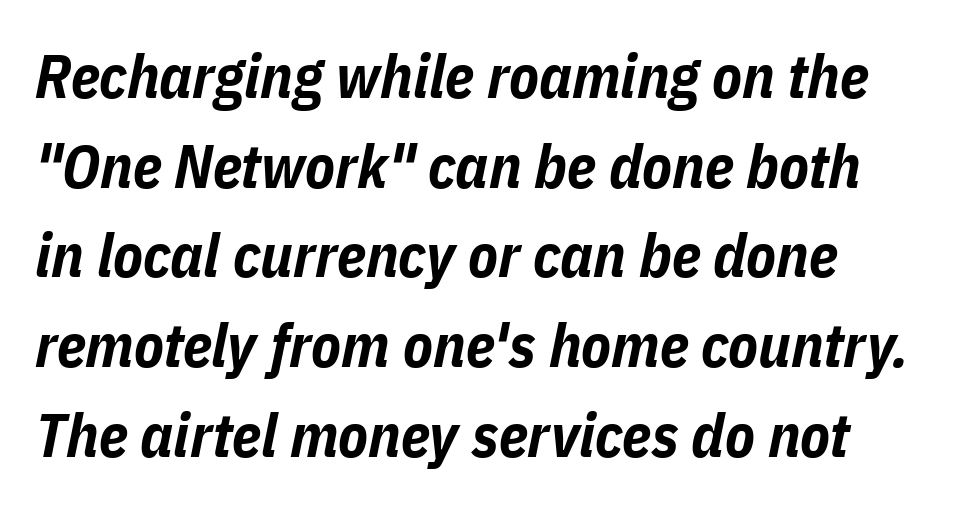
{"italic": "yes", "lean": "right", "slant_degrees": 11, "bold": "yes", "weight": "bold", "width": "condensed", "stroke_contrast": "low", "x_height": "medium", "monospaced": "no", "underline": "no", "line_spacing": "normal", "line_spacing_ratio": 1.47, "letter_spacing": "normal", "letter_spacing_em": 0.0, "glyph_px": 61}
